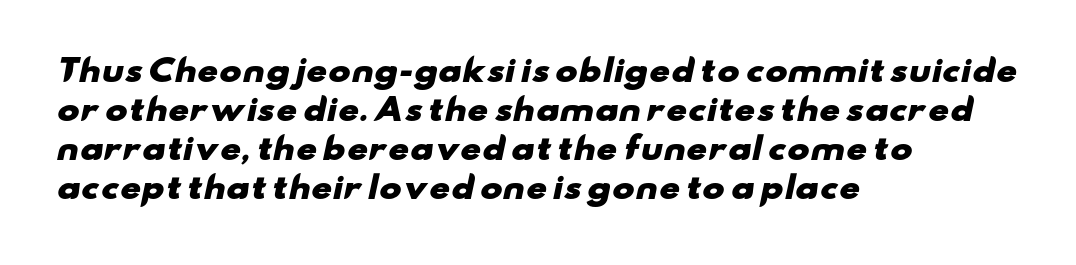
The image shows 30 px heavy, wide sans-serif type; set left-aligned, normal line spacing (1.3x), normal letter spacing, not underlined; low stroke contrast and a small x-height.
